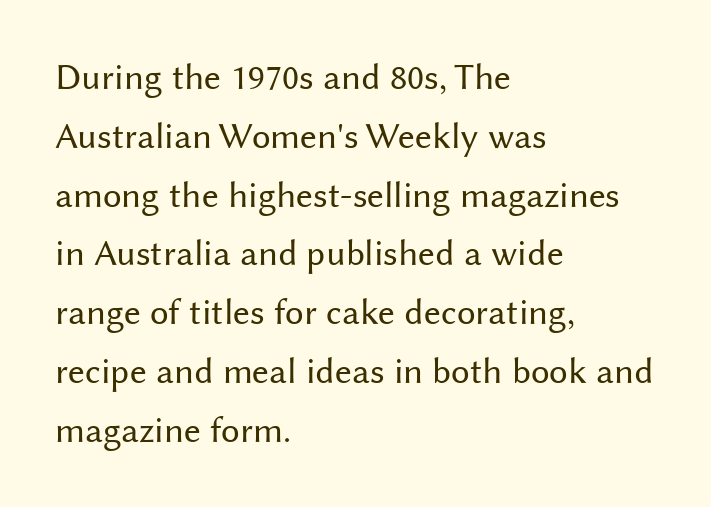
Q: Is the text bold? A: No.
Q: Is the text italic (slanted)? A: No, it is upright.
Q: Is the typeface a serif or a sans-serif typeface? A: Sans-serif.
Q: Is the text underlined? A: No.
Q: How is the paragraph aligned? A: Left-aligned.
Q: Is the spacing between letters normal or unusually wide? A: Normal.
Q: Is the spacing between lines tight, normal or loose? A: Normal.
Q: Width (condensed, normal, or wide)? A: Normal.
Q: Stroke contrast? A: Medium.
Q: x-height? A: Medium.
Q: Monospaced? A: No.
